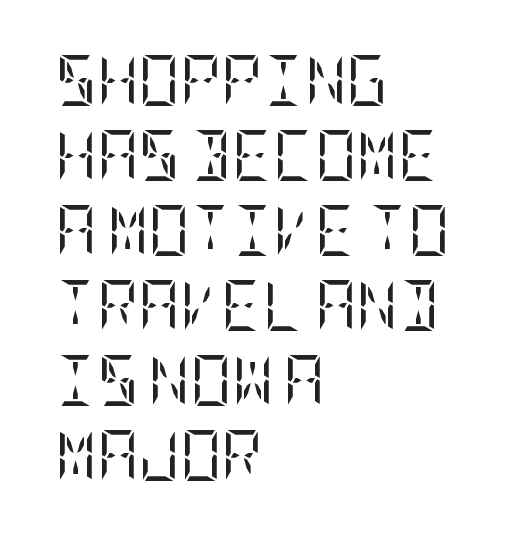
A clean baseline with only descenders dipping below it. How would I describe the line gaps? Plain and ordinary. Does the type have serifs? Yes, each stem ends in a small foot. Stroke thickness stays within the range of a standard reading face or lighter.
